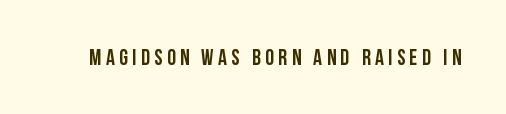
Q: Is the text italic (slanted)? A: No, it is upright.
Q: Is the text underlined? A: No.
Q: Is the spacing between letters normal or unusually wide? A: Unusually wide.
